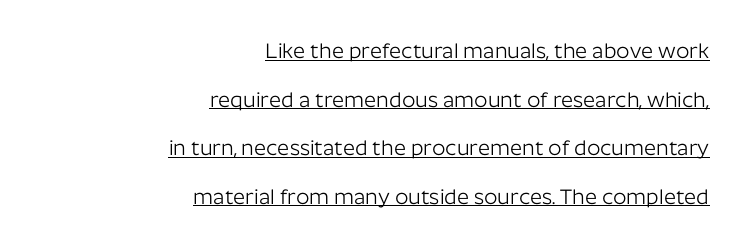
{"italic": "no", "bold": "no", "underline": "yes", "align": "right", "line_spacing": "loose", "line_spacing_ratio": 2.31, "letter_spacing": "normal", "letter_spacing_em": 0.0, "glyph_px": 21}
